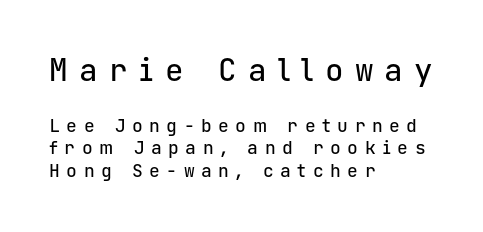
The image shows 31 px sans-serif type, upright, monospaced; set left-aligned, normal line spacing (1.25x), unusually wide letter spacing (+0.36 em), not underlined; the first (top) block is 1.72x larger; low stroke contrast and a medium x-height.
